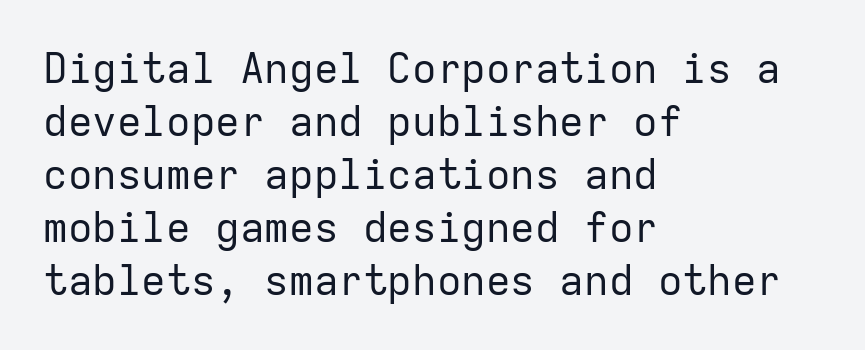
{"serif": "no", "italic": "no", "bold": "no", "weight": "regular", "width": "normal", "stroke_contrast": "low", "x_height": "medium", "monospaced": "yes", "underline": "no", "align": "left", "line_spacing": "normal", "line_spacing_ratio": 1.29, "letter_spacing": "normal", "letter_spacing_em": 0.0, "glyph_px": 41}
